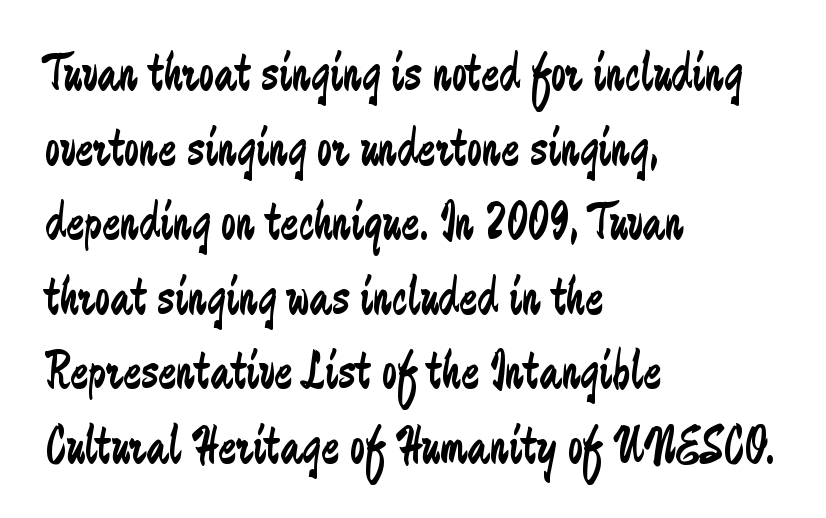
Q: Is the text bold? A: No.
Q: Is the text italic (slanted)? A: Yes.
Q: Is the typeface a serif or a sans-serif typeface? A: Sans-serif.
Q: Is the text underlined? A: No.
Q: How is the paragraph aligned? A: Left-aligned.
Q: Is the spacing between letters normal or unusually wide? A: Normal.
Q: Is the spacing between lines tight, normal or loose? A: Normal.
Q: Width (condensed, normal, or wide)? A: Condensed.
Q: Stroke contrast? A: Low.
Q: x-height? A: Medium.
Q: Monospaced? A: No.
